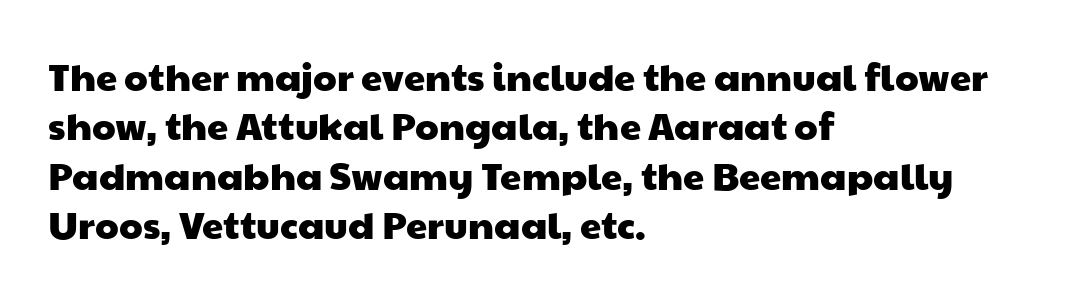
Nobody drew a line under any word here. You could not count columns in this text — the font is proportionally spaced. The typesetter chose a ragged-right arrangement here. The lines sit at an ordinary, default distance from one another. This rendering leaves character spacing at its baseline value.
